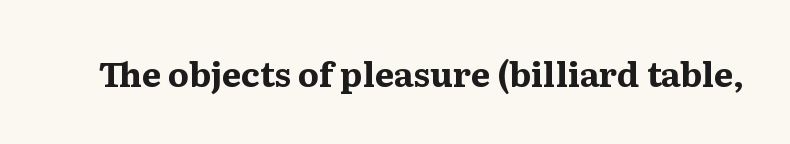
{"serif": "yes", "italic": "no", "bold": "yes", "weight": "bold", "width": "normal", "stroke_contrast": "medium", "x_height": "medium", "monospaced": "no", "underline": "no", "letter_spacing": "normal", "letter_spacing_em": 0.0, "glyph_px": 34}
